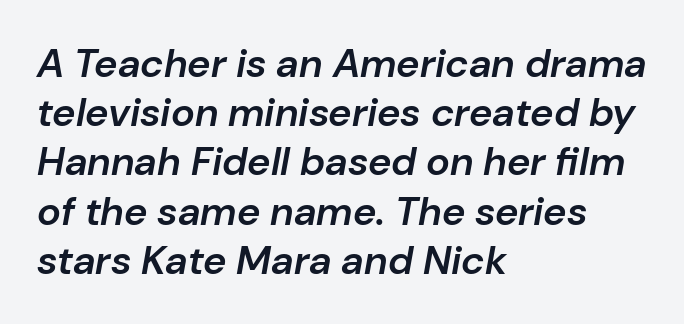
The image shows 40 px semibold type, italic (leaning right); set left-aligned, line spacing 1.23x, normal letter spacing, not underlined; low stroke contrast and a medium x-height.
